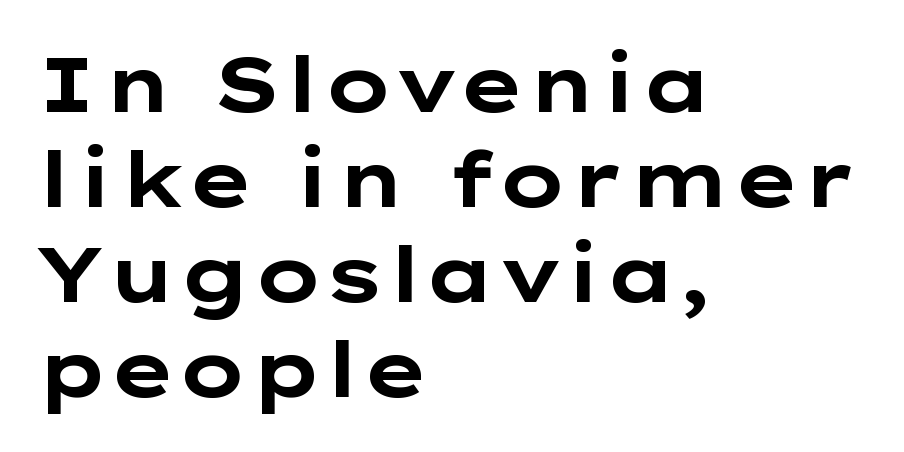
The image shows 78 px bold, wide sans-serif type, upright; set left-aligned, line spacing 1.22x, normal letter spacing, not underlined; low stroke contrast and a medium x-height.
